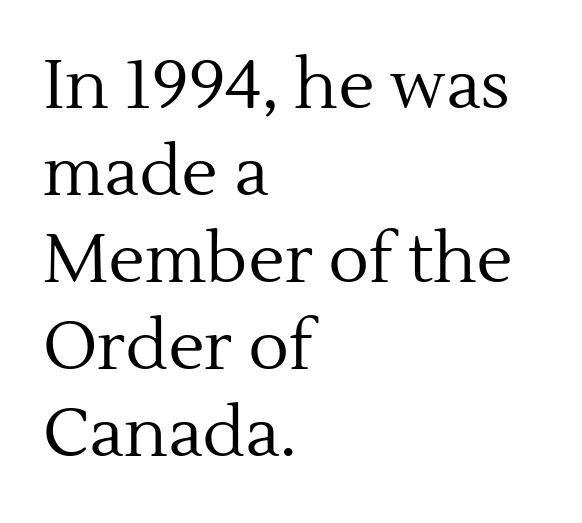
Q: Is the text bold? A: No.
Q: Is the text italic (slanted)? A: No, it is upright.
Q: Is the typeface a serif or a sans-serif typeface? A: Serif.
Q: Is the text underlined? A: No.
Q: How is the paragraph aligned? A: Left-aligned.
Q: Is the spacing between letters normal or unusually wide? A: Normal.
Q: Is the spacing between lines tight, normal or loose? A: Normal.
Q: Width (condensed, normal, or wide)? A: Normal.
Q: x-height? A: Medium.
Q: Monospaced? A: No.
